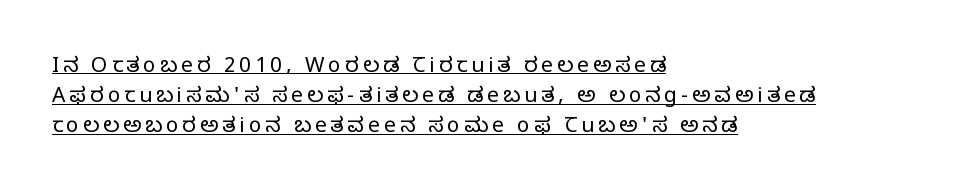
{"italic": "no", "bold": "no", "underline": "yes", "align": "left", "line_spacing": "normal", "line_spacing_ratio": 1.44, "glyph_px": 21}
